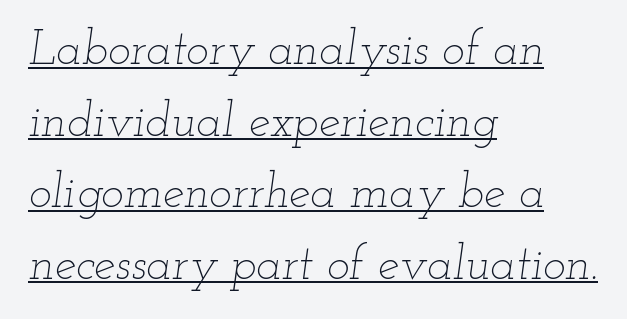
The image shows 48 px thin, wide type, italic (leaning right); set left-aligned, normal line spacing (1.49x), normal letter spacing, underlined; low stroke contrast and a small x-height.
